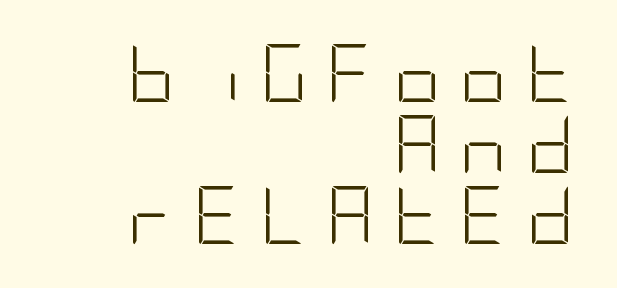
{"serif": "no", "italic": "no", "bold": "no", "weight": "light", "width": "condensed", "stroke_contrast": "low", "x_height": "large", "underline": "no", "align": "right", "line_spacing_ratio": 1.22, "letter_spacing": "wide", "letter_spacing_em": 0.33, "glyph_px": 58}
